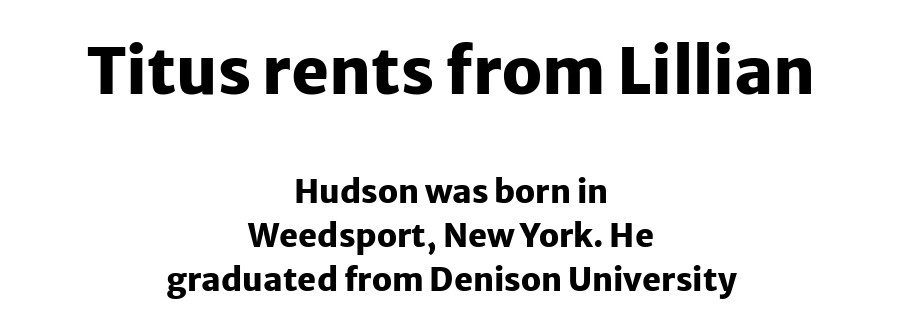
The image shows 64 px heavy sans-serif type, upright; set centered, normal line spacing (1.38x), normal letter spacing, not underlined; the first (top) block is 2.0x larger; low stroke contrast and a medium x-height.
